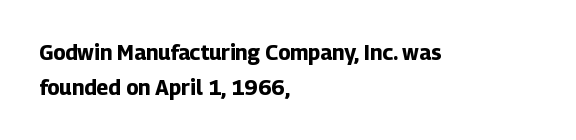
Q: Is the text bold? A: Yes.
Q: Is the text italic (slanted)? A: No, it is upright.
Q: Is the text underlined? A: No.
Q: How is the paragraph aligned? A: Left-aligned.
Q: Is the spacing between letters normal or unusually wide? A: Normal.
Q: Is the spacing between lines tight, normal or loose? A: Normal.
